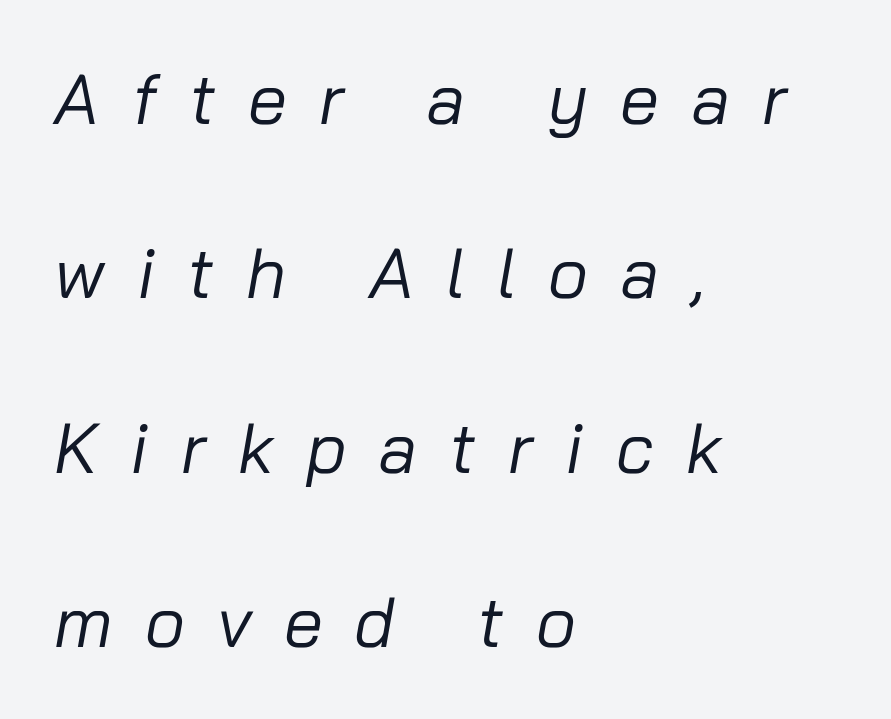
The image shows 70 px regular-weight type, italic (leaning right); set left-aligned, loose line spacing (2.49x), unusually wide letter spacing (+0.46 em), not underlined; low stroke contrast and a medium x-height.
